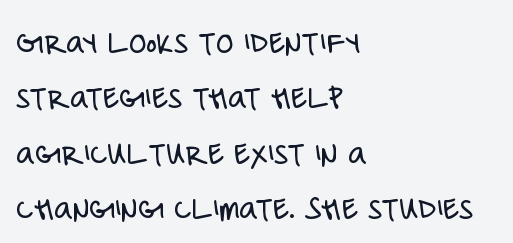
Q: Is the text bold? A: No.
Q: Is the text italic (slanted)? A: No, it is upright.
Q: Is the typeface a serif or a sans-serif typeface? A: Sans-serif.
Q: Is the text underlined? A: No.
Q: How is the paragraph aligned? A: Left-aligned.
Q: Is the spacing between letters normal or unusually wide? A: Normal.
Q: Is the spacing between lines tight, normal or loose? A: Normal.
Q: Width (condensed, normal, or wide)? A: Condensed.
Q: Stroke contrast? A: Low.
Q: x-height? A: Large.
Q: Monospaced? A: No.
